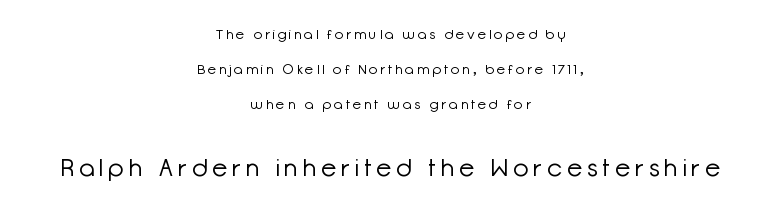
The image shows 25 px text type, upright; set centered, loose line spacing (2.49x), unusually wide letter spacing (+0.21 em), not underlined; the second (bottom) block is 1.79x larger.
